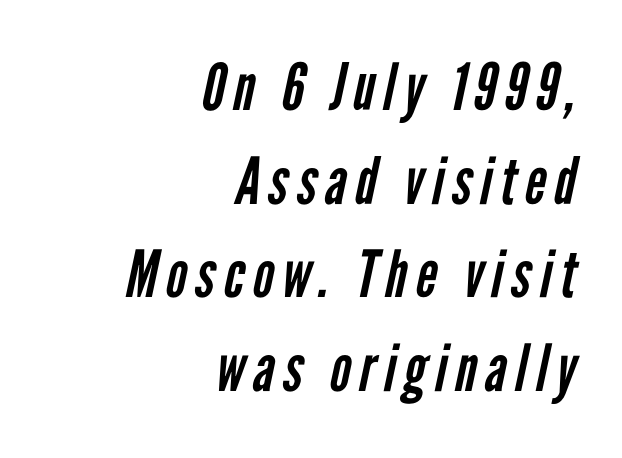
The image shows 65 px regular-weight, condensed sans-serif type; set right-aligned, normal line spacing (1.44x), not underlined; low stroke contrast and a medium x-height.
